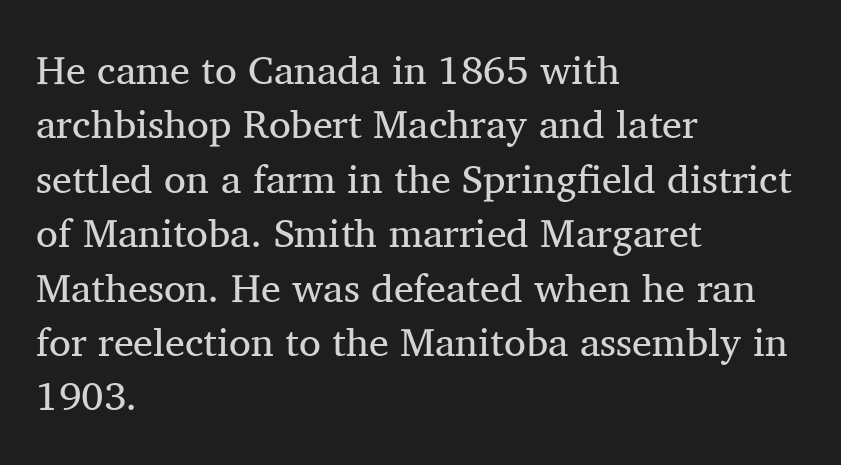
Summary of vertical rhythm: regular, with standard interline spacing. Proportional: the letters do not fall into vertical columns. Is the stroke heavy? The answer is a plain regular-or-lighter. Look at the bottom of the vertical strokes: they flare into serifs here. In terms of letterspacing, this is plain default setting. Honestly, there is no underline to notice here at all.
